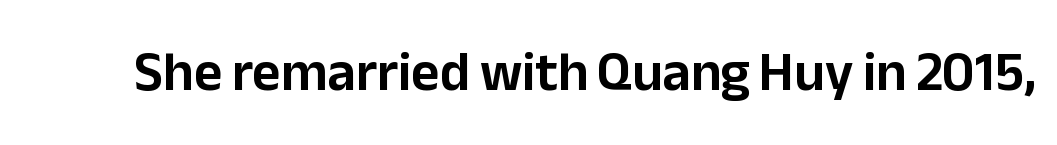
Is this a fixed-width face? No — the glyphs have proportional, varying widths. Font category for this specimen: sans-serif. Descenders are the only things crossing below the line. Ordinary non-slanted type is in use.
